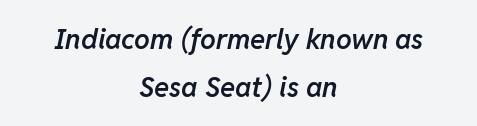
The image shows 28 px semibold type, italic (leaning right); set centered, normal line spacing (1.7x), normal letter spacing, not underlined; low stroke contrast and a medium x-height.
